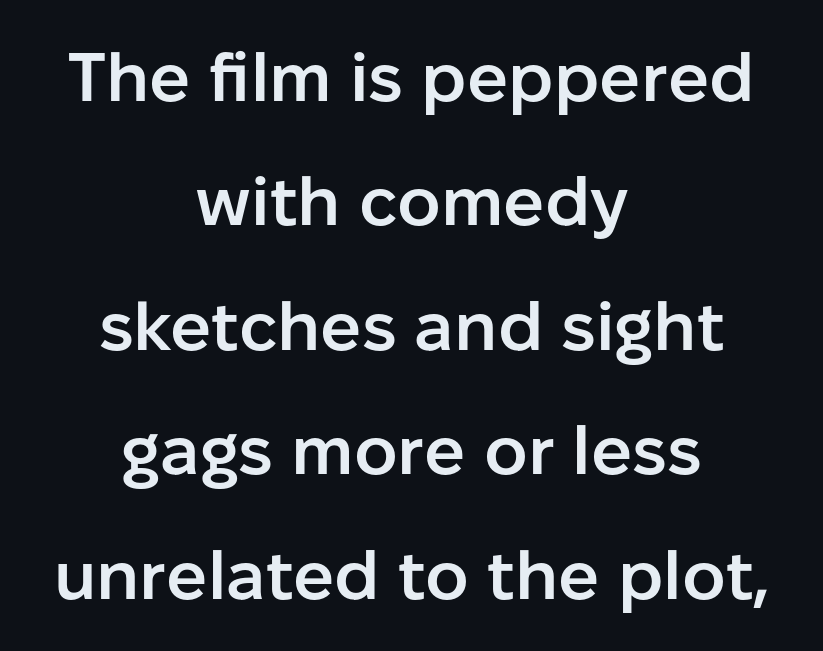
{"serif": "no", "italic": "no", "bold": "semi", "weight": "semibold", "width": "normal", "stroke_contrast": "low", "x_height": "medium", "monospaced": "no", "underline": "no", "align": "center", "line_spacing_ratio": 1.83, "letter_spacing": "normal", "letter_spacing_em": 0.0, "glyph_px": 68}
